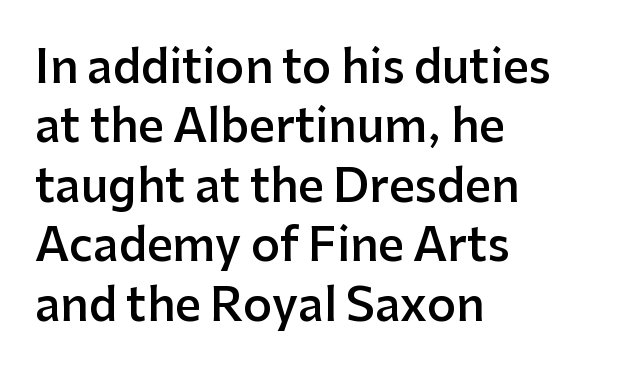
The image shows 45 px semibold sans-serif type, upright; set left-aligned, normal line spacing (1.32x), normal letter spacing, not underlined; low stroke contrast and a medium x-height.
